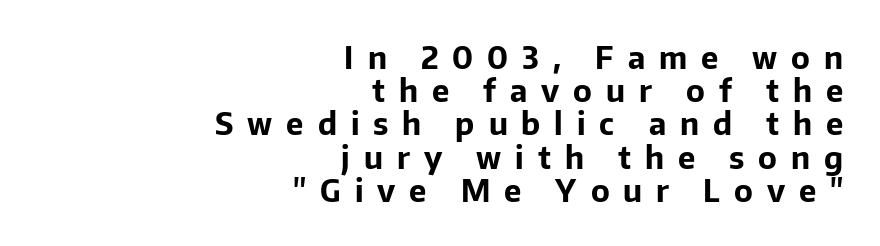
The image shows 31 px bold sans-serif type, upright; set right-aligned, tight line spacing (1.07x), unusually wide letter spacing (+0.45 em), not underlined; low stroke contrast and a medium x-height.
